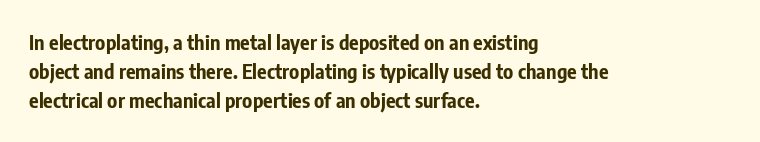
Q: Is the text bold? A: Yes.
Q: Is the text italic (slanted)? A: No, it is upright.
Q: Is the text underlined? A: No.
Q: How is the paragraph aligned? A: Left-aligned.
Q: Is the spacing between letters normal or unusually wide? A: Normal.
Q: Is the spacing between lines tight, normal or loose? A: Normal.
